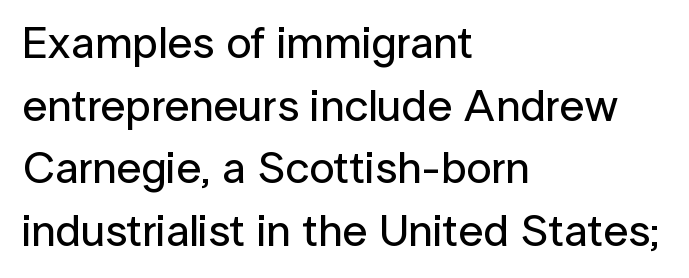
Q: Is the text italic (slanted)? A: No, it is upright.
Q: Is the typeface a serif or a sans-serif typeface? A: Sans-serif.
Q: Is the text underlined? A: No.
Q: How is the paragraph aligned? A: Left-aligned.
Q: Is the spacing between letters normal or unusually wide? A: Normal.
Q: Is the spacing between lines tight, normal or loose? A: Normal.
Q: Width (condensed, normal, or wide)? A: Normal.
Q: Stroke contrast? A: Low.
Q: x-height? A: Medium.
Q: Monospaced? A: No.
